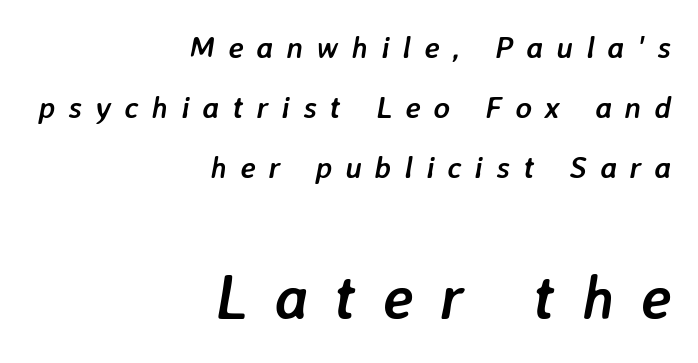
The zone under the glyphs is completely vacant. Spacing verdict: proportional, widths tailored to each character. The face used here is rendered with a markedly widened letterfit. A student would notice the bottom passage is typeset larger than what precedes it.
